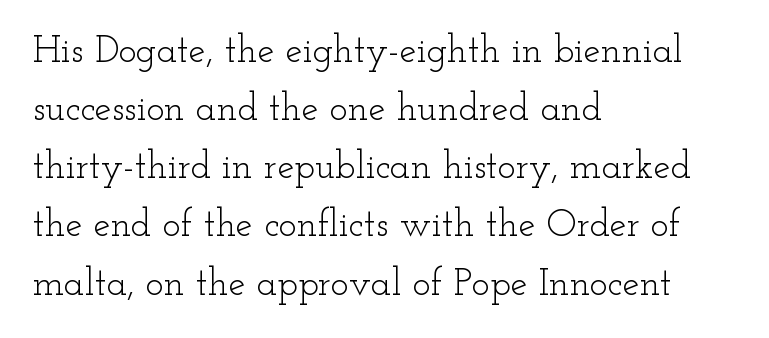
The image shows 38 px light, wide serif type, upright; set left-aligned, normal line spacing (1.53x), normal letter spacing, not underlined; low stroke contrast and a small x-height.
